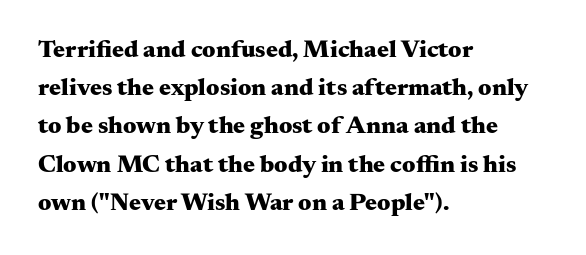
Q: Is the text bold? A: Yes.
Q: Is the text italic (slanted)? A: No, it is upright.
Q: Is the text underlined? A: No.
Q: How is the paragraph aligned? A: Left-aligned.
Q: Is the spacing between letters normal or unusually wide? A: Normal.
Q: Is the spacing between lines tight, normal or loose? A: Normal.
